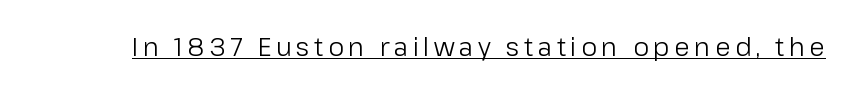
{"italic": "no", "bold": "no", "underline": "yes", "glyph_px": 25}
